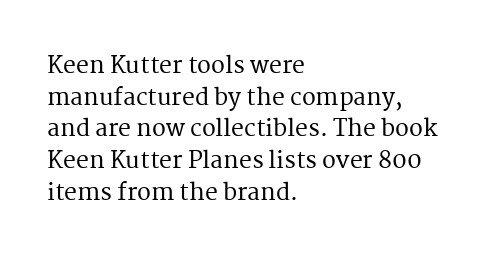
{"italic": "no", "underline": "no", "align": "left", "line_spacing": "normal", "line_spacing_ratio": 1.38, "letter_spacing": "normal", "letter_spacing_em": 0.0, "glyph_px": 23}
